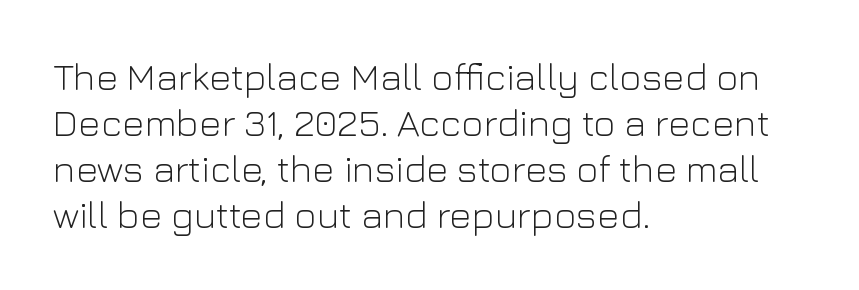
Spacing between characters is what you'd get straight out of the box. A typesetter would label this face a sans. Is this a fixed-width face? No — the glyphs have proportional, varying widths. Nothing heavy about these letters — not bold at all.
